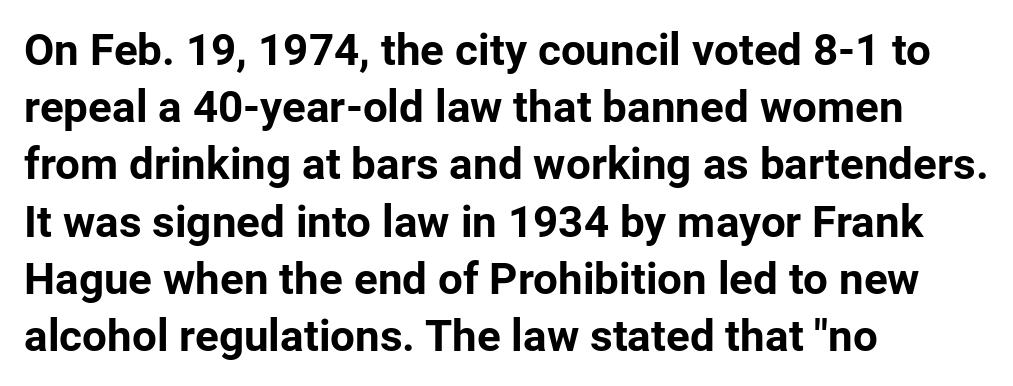
A typesetter would label this face a sans. If you drew a line through each stem, it would be perfectly vertical. Note the varied advance widths — an 'i' is clearly narrower than an 'm'. Type without underlining.
